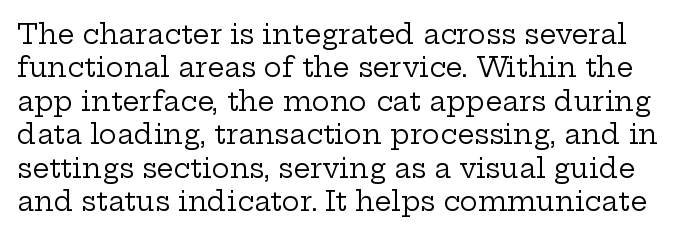
Upright lettering throughout. Default kerning and tracking; the words read as compact shapes. Descenders are the only things crossing below the line. No chunkiness to these letters — they're not bold.
